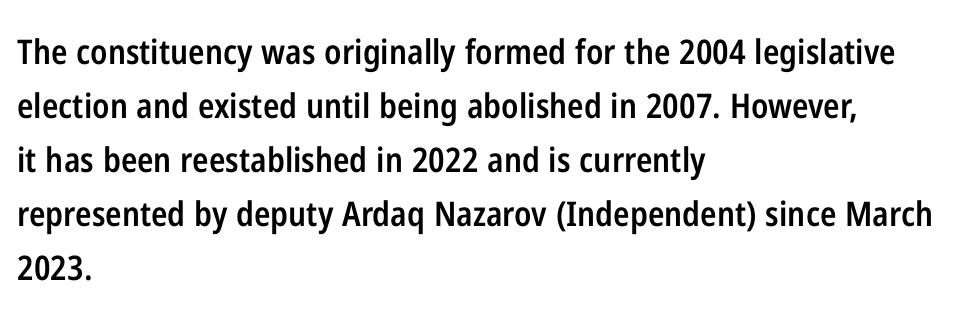
Q: Is the text bold? A: Semi-bold.
Q: Is the text italic (slanted)? A: No, it is upright.
Q: Is the typeface a serif or a sans-serif typeface? A: Sans-serif.
Q: Is the text underlined? A: No.
Q: How is the paragraph aligned? A: Left-aligned.
Q: Is the spacing between letters normal or unusually wide? A: Normal.
Q: Is the spacing between lines tight, normal or loose? A: Normal.
Q: Width (condensed, normal, or wide)? A: Condensed.
Q: Stroke contrast? A: Low.
Q: x-height? A: Medium.
Q: Monospaced? A: No.
